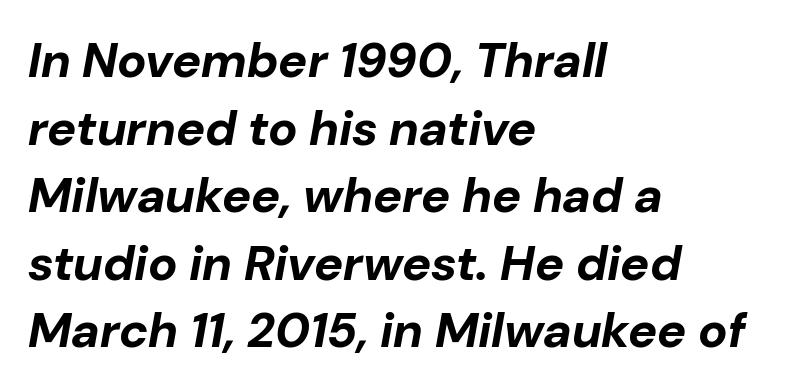
Q: Is the text bold? A: Yes.
Q: Is the text italic (slanted)? A: Yes, it leans right by about 10 degrees.
Q: Is the text underlined? A: No.
Q: How is the paragraph aligned? A: Left-aligned.
Q: Is the spacing between letters normal or unusually wide? A: Normal.
Q: Is the spacing between lines tight, normal or loose? A: Normal.
Q: Width (condensed, normal, or wide)? A: Normal.
Q: Stroke contrast? A: Low.
Q: x-height? A: Medium.
Q: Monospaced? A: No.
